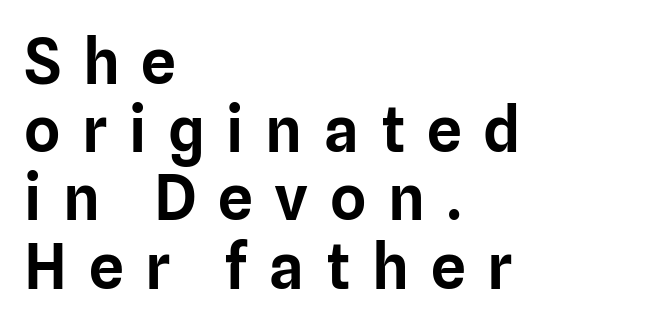
Q: Is the text italic (slanted)? A: No, it is upright.
Q: Is the typeface a serif or a sans-serif typeface? A: Sans-serif.
Q: Is the text underlined? A: No.
Q: How is the paragraph aligned? A: Left-aligned.
Q: Is the spacing between letters normal or unusually wide? A: Unusually wide.
Q: Is the spacing between lines tight, normal or loose? A: Tight.
Q: Width (condensed, normal, or wide)? A: Normal.
Q: Stroke contrast? A: Low.
Q: x-height? A: Medium.
Q: Monospaced? A: No.
